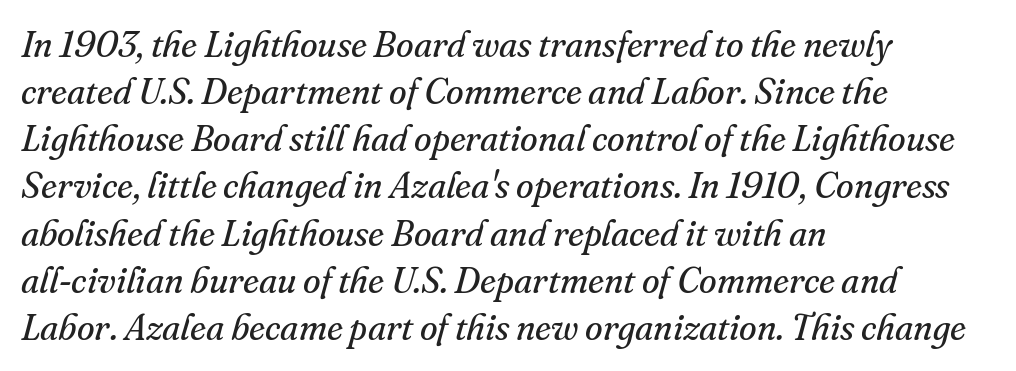
Underlining? Definitely not there. These lines keep a tight, regular rhythm from letter to letter. Is this a fixed-width face? No — the glyphs have proportional, varying widths. Layout note: lines flush left. The weight tops out at a normal text grade. Baseline-to-baseline distance is the conventional proportion of letter height.
